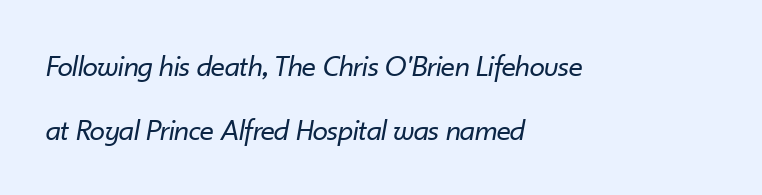
Q: Is the text bold? A: No.
Q: Is the text italic (slanted)? A: Yes, it leans right by about 10 degrees.
Q: Is the text underlined? A: No.
Q: How is the paragraph aligned? A: Left-aligned.
Q: Is the spacing between letters normal or unusually wide? A: Normal.
Q: Is the spacing between lines tight, normal or loose? A: Loose.
Q: Width (condensed, normal, or wide)? A: Normal.
Q: Stroke contrast? A: Low.
Q: x-height? A: Small.
Q: Monospaced? A: No.
